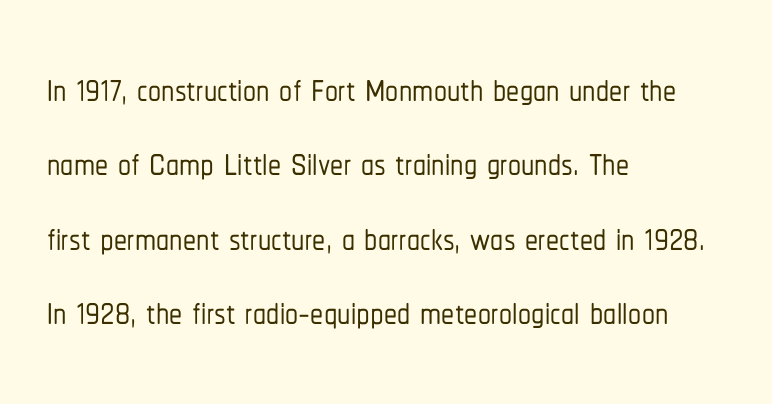
Q: Is the text italic (slanted)? A: No, it is upright.
Q: Is the typeface a serif or a sans-serif typeface? A: Sans-serif.
Q: Is the text underlined? A: No.
Q: How is the paragraph aligned? A: Left-aligned.
Q: Is the spacing between letters normal or unusually wide? A: Normal.
Q: Is the spacing between lines tight, normal or loose? A: Normal.
Q: Width (condensed, normal, or wide)? A: Condensed.
Q: Stroke contrast? A: Low.
Q: x-height? A: Medium.
Q: Monospaced? A: No.
